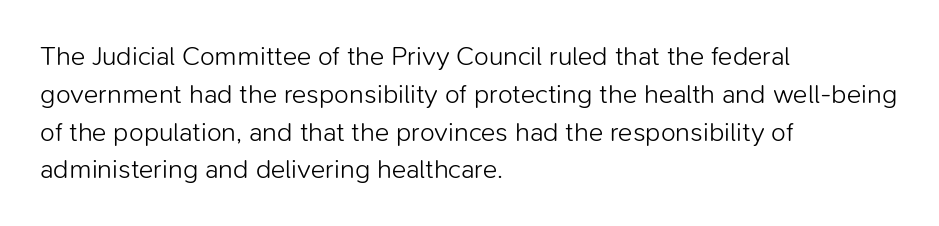
{"italic": "no", "bold": "no", "underline": "no", "align": "left", "line_spacing": "normal", "line_spacing_ratio": 1.4, "letter_spacing": "normal", "letter_spacing_em": 0.0, "glyph_px": 27}
